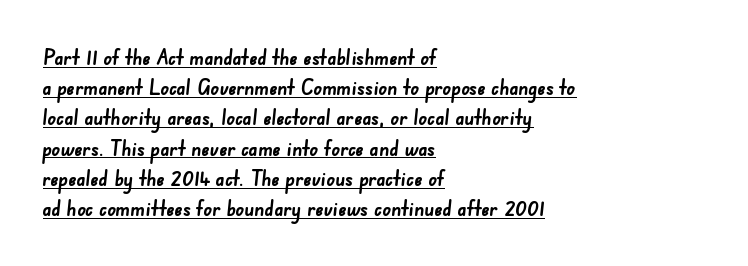
The image shows 21 px bold type; set left-aligned, normal line spacing (1.44x), normal letter spacing, underlined.
